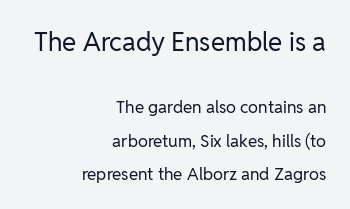
The image shows 26 px text type, upright; set right-aligned, loose line spacing (1.95x), normal letter spacing, not underlined; the first (top) block is 1.53x larger.
